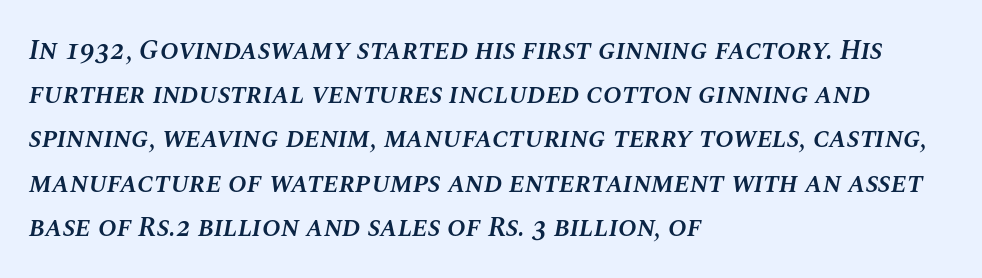
Q: Is the text bold? A: Semi-bold.
Q: Is the text italic (slanted)? A: Yes, it leans right by about 10 degrees.
Q: Is the text underlined? A: No.
Q: How is the paragraph aligned? A: Left-aligned.
Q: Is the spacing between letters normal or unusually wide? A: Normal.
Q: Is the spacing between lines tight, normal or loose? A: Normal.
Q: Width (condensed, normal, or wide)? A: Normal.
Q: Stroke contrast? A: Medium.
Q: x-height? A: Large.
Q: Monospaced? A: No.
